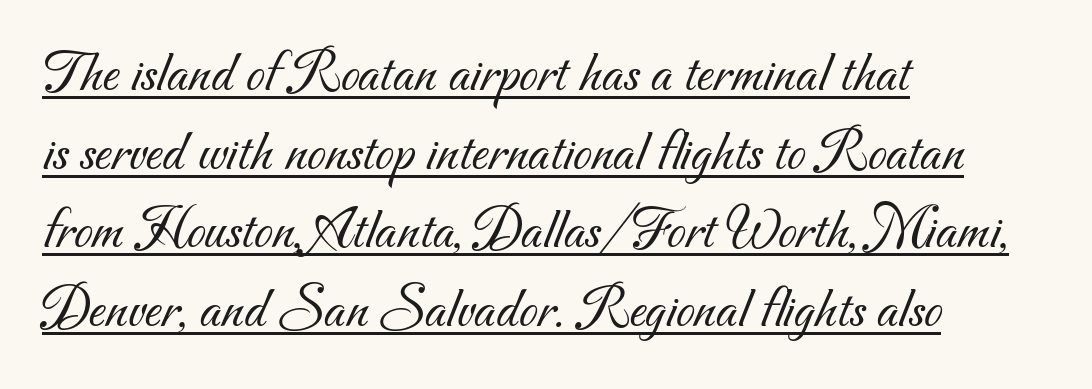
Q: Is the text bold? A: No.
Q: Is the typeface a serif or a sans-serif typeface? A: Sans-serif.
Q: Is the text underlined? A: Yes.
Q: How is the paragraph aligned? A: Left-aligned.
Q: Is the spacing between letters normal or unusually wide? A: Normal.
Q: Is the spacing between lines tight, normal or loose? A: Normal.
Q: Width (condensed, normal, or wide)? A: Normal.
Q: Stroke contrast? A: Medium.
Q: x-height? A: Small.
Q: Monospaced? A: No.
